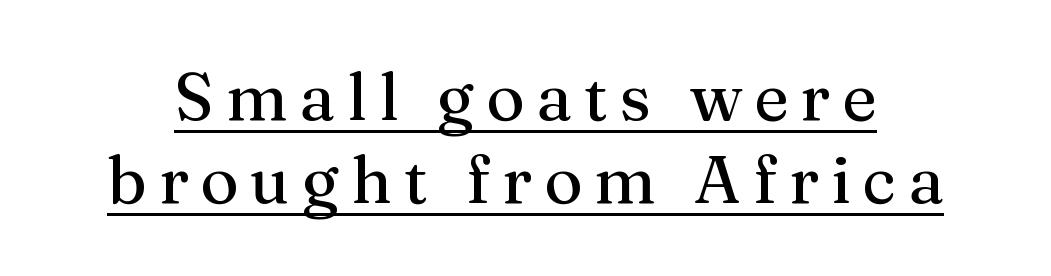
The image shows 66 px serif type, upright; set normal line spacing (1.26x), underlined; medium stroke contrast and a medium x-height.
